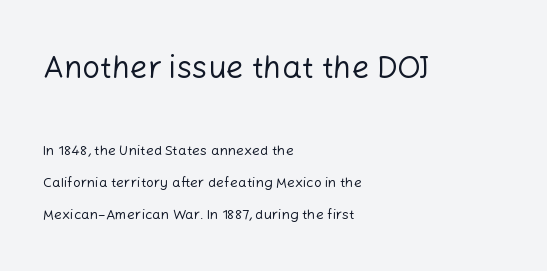
{"serif": "no", "italic": "no", "bold": "no", "weight": "regular", "width": "normal", "stroke_contrast": "low", "x_height": "medium", "monospaced": "no", "underline": "no", "align": "left", "line_spacing": "loose", "line_spacing_ratio": 2.29, "letter_spacing": "normal", "letter_spacing_em": 0.0, "larger_block": "first", "size_ratio": 2.21, "glyph_px": 31}
